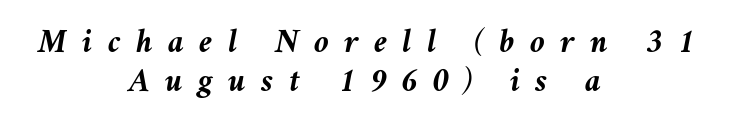
The image shows 34 px semibold type, italic (leaning right); set centered, tight line spacing (1.15x), unusually wide letter spacing (+0.45 em), not underlined; medium stroke contrast and a medium x-height.
